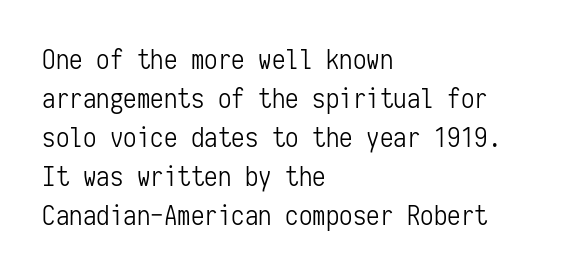
Q: Is the text bold? A: No.
Q: Is the text italic (slanted)? A: No, it is upright.
Q: Is the text underlined? A: No.
Q: How is the paragraph aligned? A: Left-aligned.
Q: Is the spacing between letters normal or unusually wide? A: Normal.
Q: Is the spacing between lines tight, normal or loose? A: Normal.
